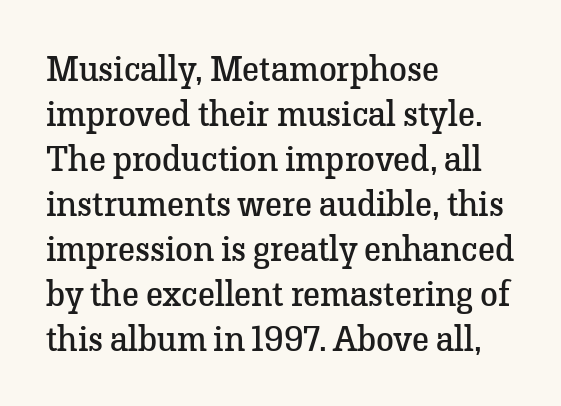
{"serif": "yes", "italic": "no", "bold": "no", "weight": "regular", "width": "normal", "stroke_contrast": "low", "x_height": "medium", "monospaced": "no", "underline": "no", "align": "left", "line_spacing": "normal", "line_spacing_ratio": 1.25, "letter_spacing": "normal", "letter_spacing_em": 0.0, "glyph_px": 36}
